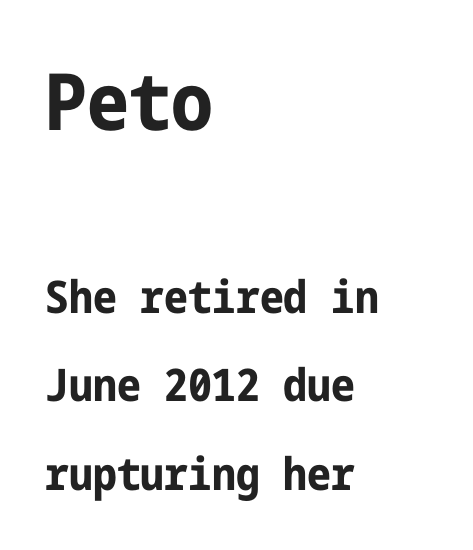
Q: Is the text bold? A: Yes.
Q: Is the text italic (slanted)? A: No, it is upright.
Q: Is the typeface a serif or a sans-serif typeface? A: Sans-serif.
Q: Is the text underlined? A: No.
Q: How is the paragraph aligned? A: Left-aligned.
Q: Is the spacing between letters normal or unusually wide? A: Normal.
Q: Is the spacing between lines tight, normal or loose? A: Loose.
Q: Which block of text is set in a larger size, the first (top) or the second (bottom)? A: The first (top) one.
Q: Width (condensed, normal, or wide)? A: Condensed.
Q: Stroke contrast? A: Low.
Q: x-height? A: Medium.
